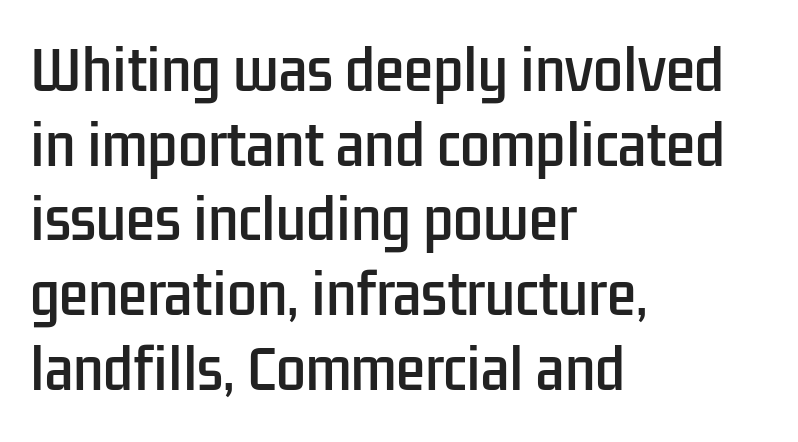
Q: Is the text italic (slanted)? A: No, it is upright.
Q: Is the typeface a serif or a sans-serif typeface? A: Sans-serif.
Q: Is the text underlined? A: No.
Q: How is the paragraph aligned? A: Left-aligned.
Q: Is the spacing between letters normal or unusually wide? A: Normal.
Q: Is the spacing between lines tight, normal or loose? A: Normal.
Q: Width (condensed, normal, or wide)? A: Condensed.
Q: Stroke contrast? A: Low.
Q: x-height? A: Medium.
Q: Monospaced? A: No.
